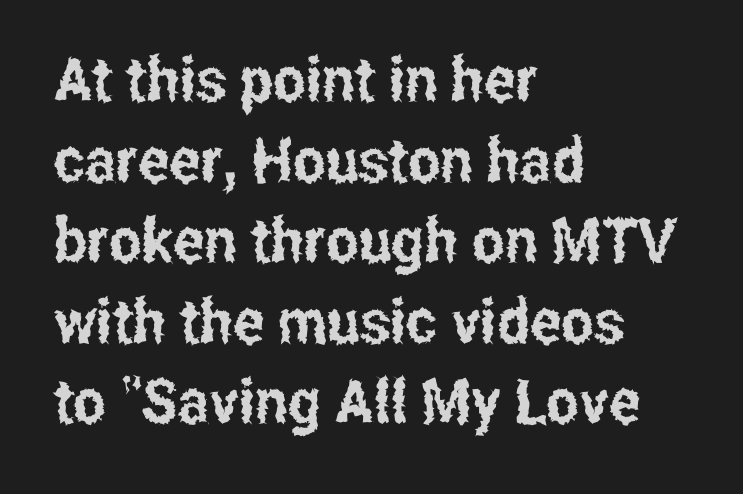
{"serif": "no", "italic": "no", "width": "condensed", "stroke_contrast": "low", "x_height": "medium", "monospaced": "no", "underline": "no", "align": "left", "line_spacing": "normal", "line_spacing_ratio": 1.3, "letter_spacing": "normal", "letter_spacing_em": 0.0, "glyph_px": 62}
